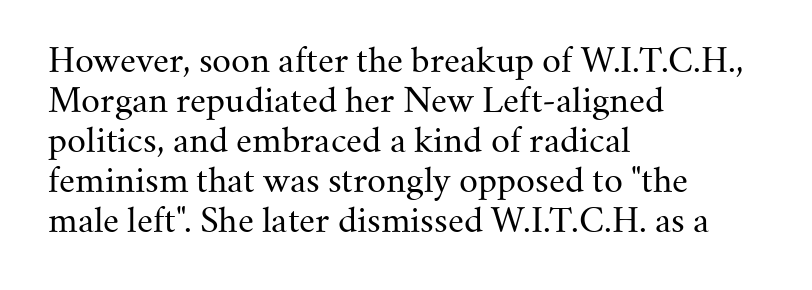
The image shows 33 px regular-weight serif type, upright; set left-aligned, line spacing 1.21x, normal letter spacing, not underlined; medium stroke contrast and a small x-height.
